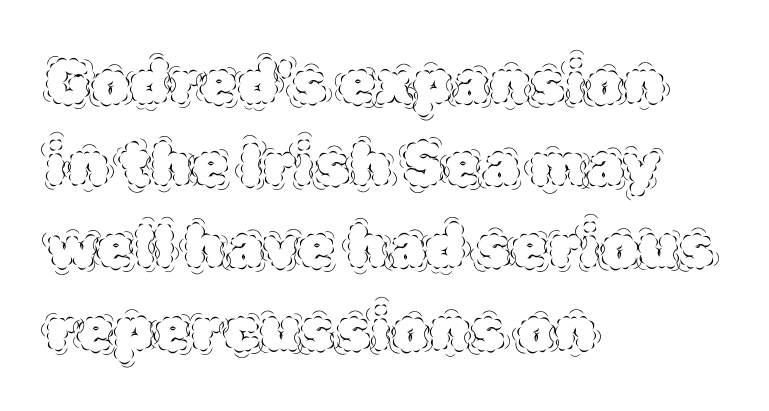
The gaps between neighbouring characters are ordinary and unremarkable. The passage is arranged the way most books set body copy — flush left. The axis of the letterforms is exactly vertical. Regular leading.
